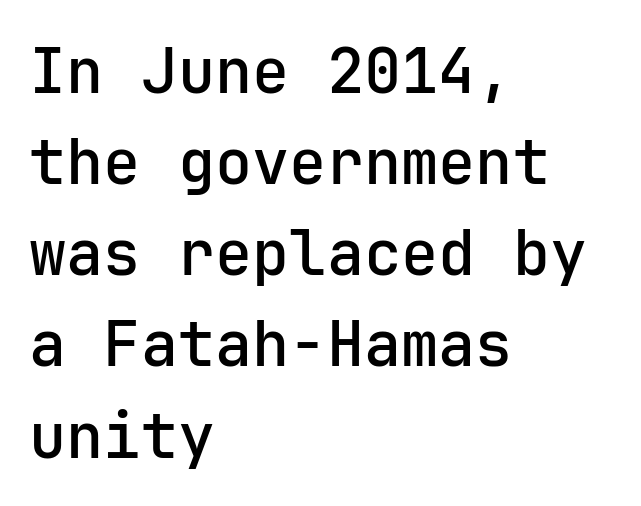
{"serif": "no", "italic": "no", "bold": "semi", "weight": "semibold", "width": "normal", "stroke_contrast": "low", "x_height": "medium", "underline": "no", "align": "left", "line_spacing": "normal", "line_spacing_ratio": 1.47, "letter_spacing": "normal", "letter_spacing_em": 0.0, "glyph_px": 62}
